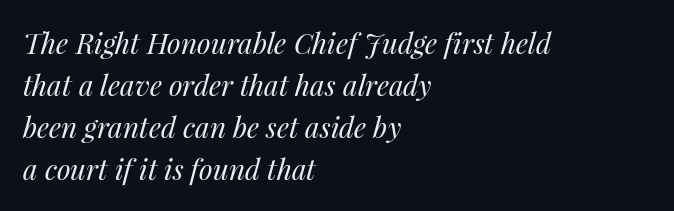
You could not count columns in this text — the font is proportionally spaced. Short note: letters normally spaced. This rendering uses left alignment, leaving the right contour irregular. The weight tops out at a normal text grade.
